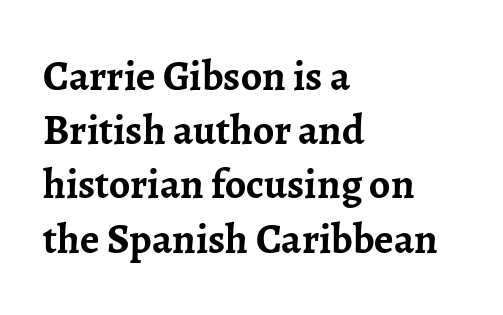
Q: Is the text bold? A: Yes.
Q: Is the text italic (slanted)? A: No, it is upright.
Q: Is the typeface a serif or a sans-serif typeface? A: Serif.
Q: Is the text underlined? A: No.
Q: How is the paragraph aligned? A: Left-aligned.
Q: Is the spacing between letters normal or unusually wide? A: Normal.
Q: Is the spacing between lines tight, normal or loose? A: Normal.
Q: Width (condensed, normal, or wide)? A: Normal.
Q: Stroke contrast? A: Low.
Q: x-height? A: Medium.
Q: Monospaced? A: No.
